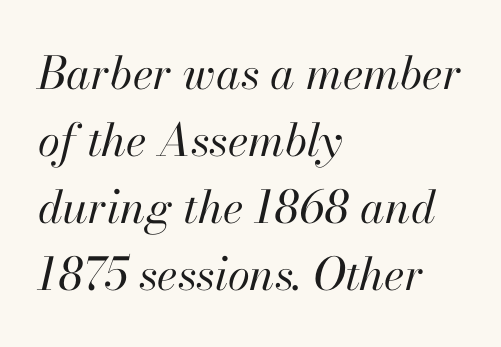
A typesetter would call this leading conventional body-copy spacing. Lines of text with bare space underneath. The typesetting does not lean heavy: it is not bold. Spacing verdict: proportional, widths tailored to each character.
